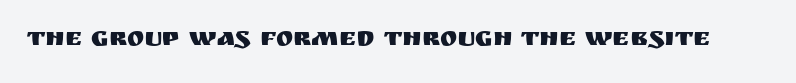
Is there any slant? The stems are plumb. Descenders are the only things crossing below the line. The line texture is even and compact thanks to regular tracking.
